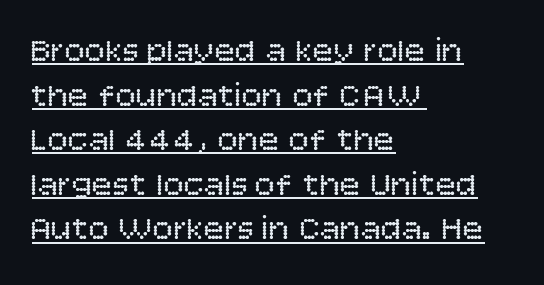
Q: Is the text bold? A: No.
Q: Is the text italic (slanted)? A: No, it is upright.
Q: Is the typeface a serif or a sans-serif typeface? A: Sans-serif.
Q: Is the text underlined? A: Yes.
Q: How is the paragraph aligned? A: Left-aligned.
Q: Is the spacing between letters normal or unusually wide? A: Normal.
Q: Is the spacing between lines tight, normal or loose? A: Normal.
Q: Width (condensed, normal, or wide)? A: Normal.
Q: Stroke contrast? A: Low.
Q: x-height? A: Large.
Q: Monospaced? A: No.
